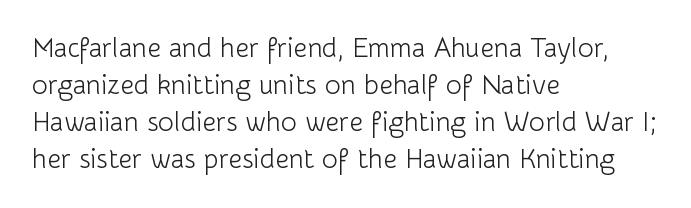
{"italic": "no", "bold": "no", "underline": "no", "align": "left", "line_spacing": "normal", "line_spacing_ratio": 1.37, "letter_spacing": "normal", "letter_spacing_em": 0.0, "glyph_px": 27}
